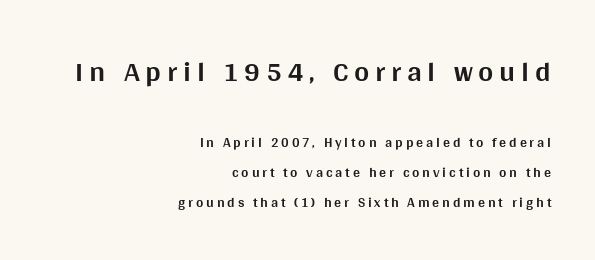
Typographically, this falls in the sans-serif category. All the whitespace from short lines collects on the left. Observe the wide spacing: letters keep a clear distance from each other. Proportional: the letters do not fall into vertical columns. Plenty of ink on the page — the face is bold.
